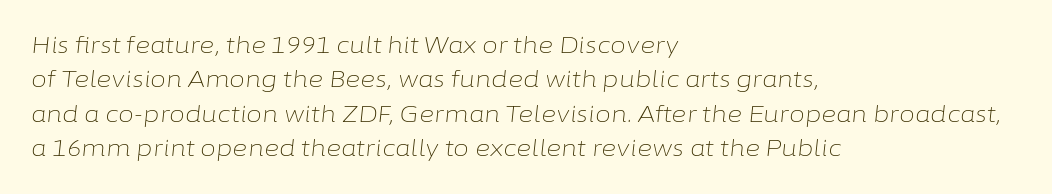
The image shows 23 px text type, italic (leaning right); set left-aligned, normal line spacing (1.5x), normal letter spacing, not underlined.
